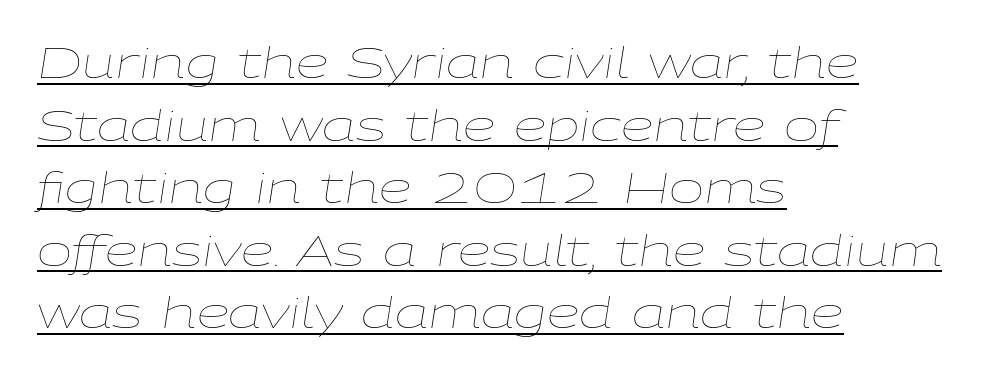
{"italic": "yes", "lean": "right", "slant_degrees": 9, "bold": "no", "weight": "thin", "width": "wide", "stroke_contrast": "low", "x_height": "medium", "monospaced": "no", "underline": "yes", "align": "left", "line_spacing": "normal", "line_spacing_ratio": 1.49, "letter_spacing": "normal", "letter_spacing_em": 0.0, "glyph_px": 42}
